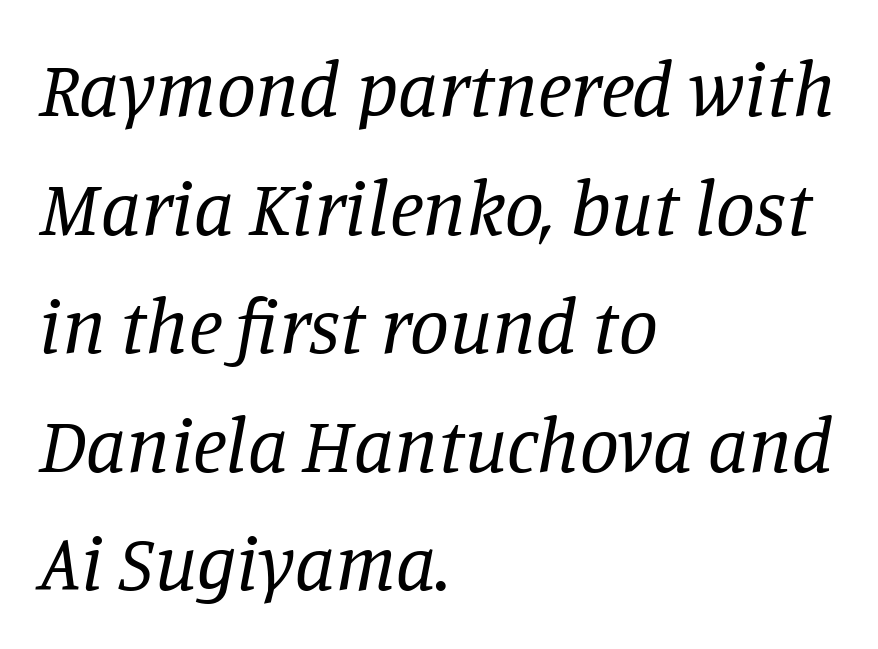
{"serif": "yes", "italic": "yes", "lean": "right", "slant_degrees": 11, "bold": "no", "weight": "regular", "width": "normal", "stroke_contrast": "low", "x_height": "large", "monospaced": "no", "underline": "no", "align": "left", "line_spacing": "normal", "line_spacing_ratio": 1.52, "letter_spacing": "normal", "letter_spacing_em": 0.0, "glyph_px": 78}
